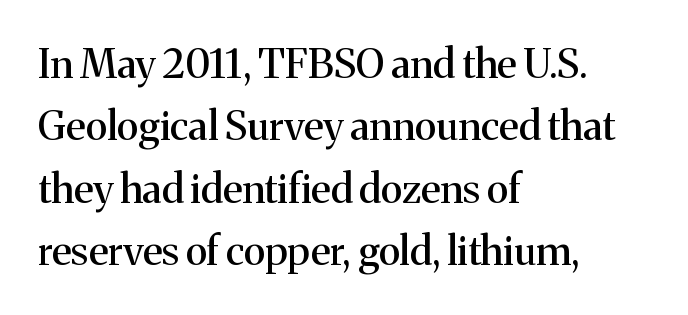
{"serif": "yes", "italic": "no", "width": "normal", "stroke_contrast": "medium", "x_height": "medium", "monospaced": "no", "underline": "no", "align": "left", "line_spacing": "normal", "line_spacing_ratio": 1.56, "letter_spacing": "normal", "letter_spacing_em": 0.0, "glyph_px": 40}
